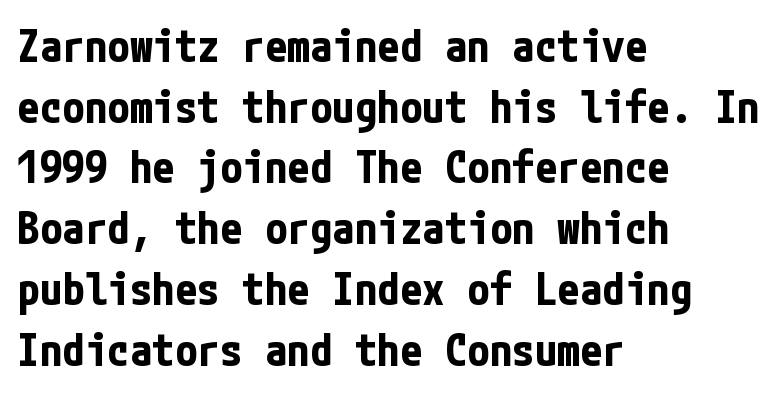
Q: Is the text bold? A: Yes.
Q: Is the text italic (slanted)? A: No, it is upright.
Q: Is the typeface a serif or a sans-serif typeface? A: Sans-serif.
Q: Is the text underlined? A: No.
Q: How is the paragraph aligned? A: Left-aligned.
Q: Is the spacing between letters normal or unusually wide? A: Normal.
Q: Is the spacing between lines tight, normal or loose? A: Normal.
Q: Width (condensed, normal, or wide)? A: Condensed.
Q: Stroke contrast? A: Low.
Q: x-height? A: Medium.
